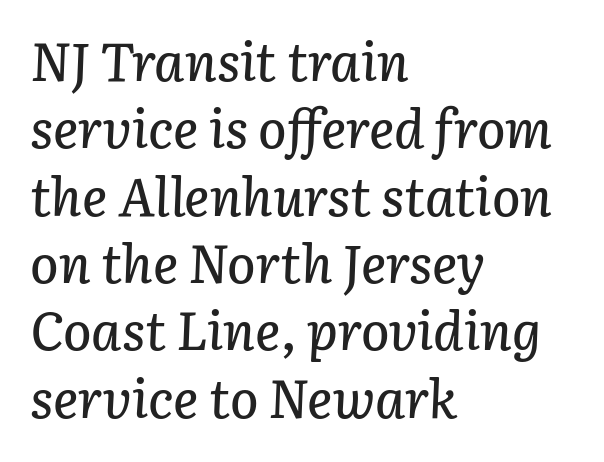
Q: Is the text italic (slanted)? A: Yes, it leans right by about 3 degrees.
Q: Is the text underlined? A: No.
Q: How is the paragraph aligned? A: Left-aligned.
Q: Is the spacing between letters normal or unusually wide? A: Normal.
Q: Is the spacing between lines tight, normal or loose? A: Normal.
Q: Width (condensed, normal, or wide)? A: Normal.
Q: Stroke contrast? A: Low.
Q: x-height? A: Medium.
Q: Monospaced? A: No.
